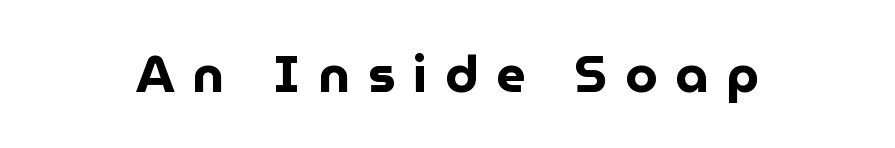
Q: Is the text bold? A: Yes.
Q: Is the text italic (slanted)? A: No, it is upright.
Q: Is the typeface a serif or a sans-serif typeface? A: Sans-serif.
Q: Is the text underlined? A: No.
Q: How is the paragraph aligned? A: Centered.
Q: Is the spacing between letters normal or unusually wide? A: Unusually wide.
Q: Width (condensed, normal, or wide)? A: Normal.
Q: Stroke contrast? A: Low.
Q: x-height? A: Medium.
Q: Monospaced? A: No.
